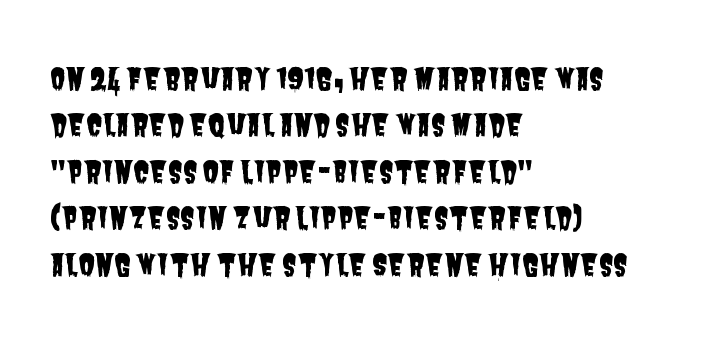
{"serif": "no", "width": "condensed", "stroke_contrast": "low", "x_height": "large", "monospaced": "no", "underline": "no", "align": "left", "line_spacing": "normal", "line_spacing_ratio": 1.55, "letter_spacing": "normal", "letter_spacing_em": 0.0, "glyph_px": 30}
